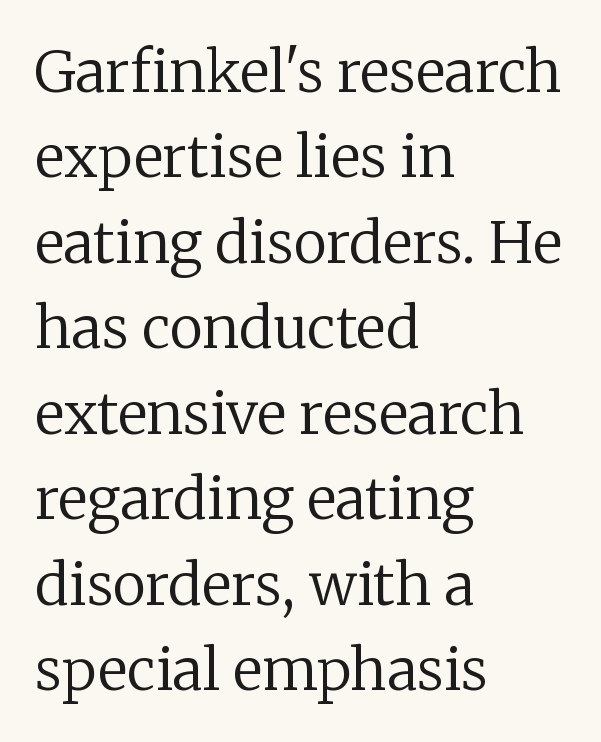
Note: serifs present on the glyphs. Successive baselines arrive at the customary interval. Visually the block forms a straight wall on the left and a jagged coastline on the right. The line texture is even and compact thanks to regular tracking.
